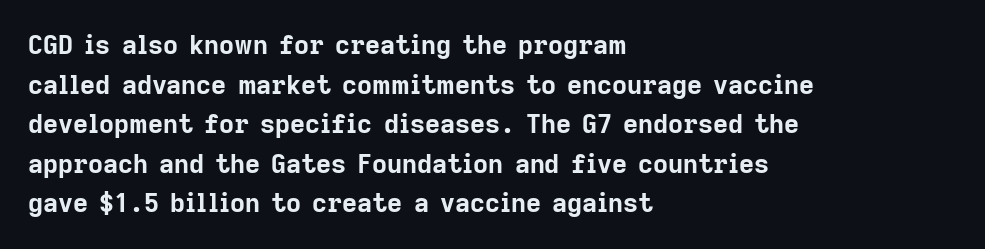
{"italic": "no", "bold": "yes", "underline": "no", "align": "left", "line_spacing": "normal", "line_spacing_ratio": 1.52, "letter_spacing": "normal", "letter_spacing_em": 0.0, "glyph_px": 26}
